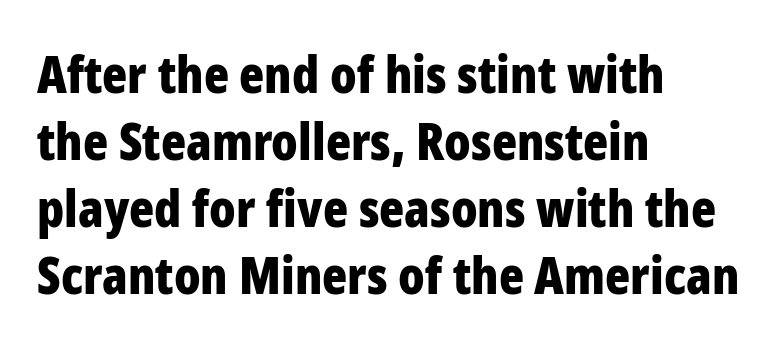
This sample uses plain, unmodified letter spacing. The designer went with a sans here, leaving each stem footless. Normally led — the rows are evenly, conventionally spaced. Compared with an ordinary text face, these strokes are far heavier — a full bold. This sample has the flowing, uneven cadence of proportional lettering.
